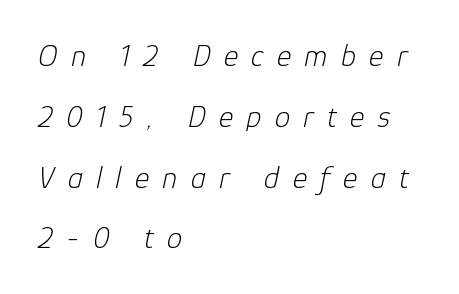
Q: Is the text bold? A: No.
Q: Is the text italic (slanted)? A: Yes, it leans right by about 12 degrees.
Q: Is the text underlined? A: No.
Q: How is the paragraph aligned? A: Left-aligned.
Q: Is the spacing between letters normal or unusually wide? A: Unusually wide.
Q: Is the spacing between lines tight, normal or loose? A: Loose.
Q: Width (condensed, normal, or wide)? A: Normal.
Q: Stroke contrast? A: Low.
Q: x-height? A: Medium.
Q: Monospaced? A: No.
